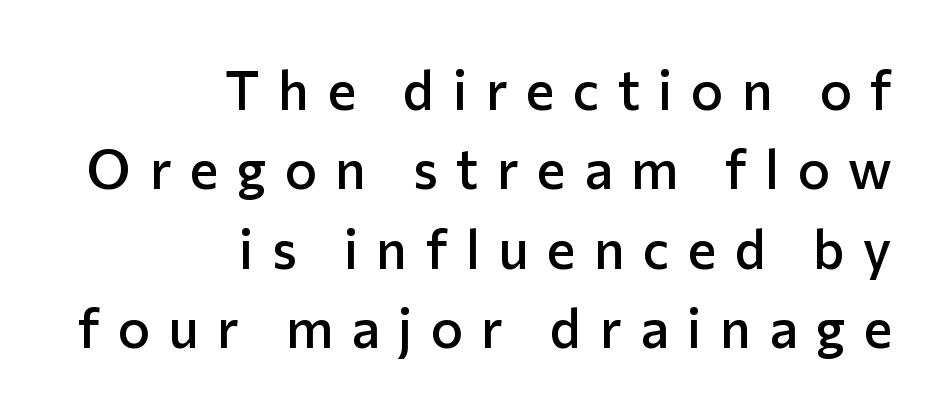
The image shows 54 px semibold sans-serif type, upright; set right-aligned, normal line spacing (1.47x), unusually wide letter spacing (+0.34 em), not underlined; low stroke contrast and a medium x-height.
